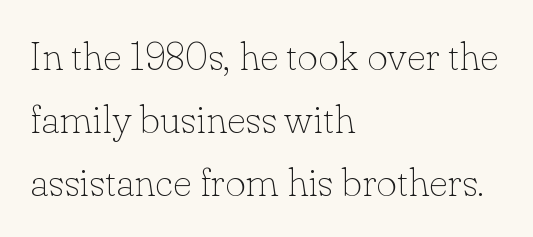
Spacing between characters is what you'd get straight out of the box. Think of a printed novel: that variable character pitch is what you see here. The paragraph shown leans on its left margin. Every stem runs plumb, perpendicular to the baseline. The rows are spaced the way most documents space them.
